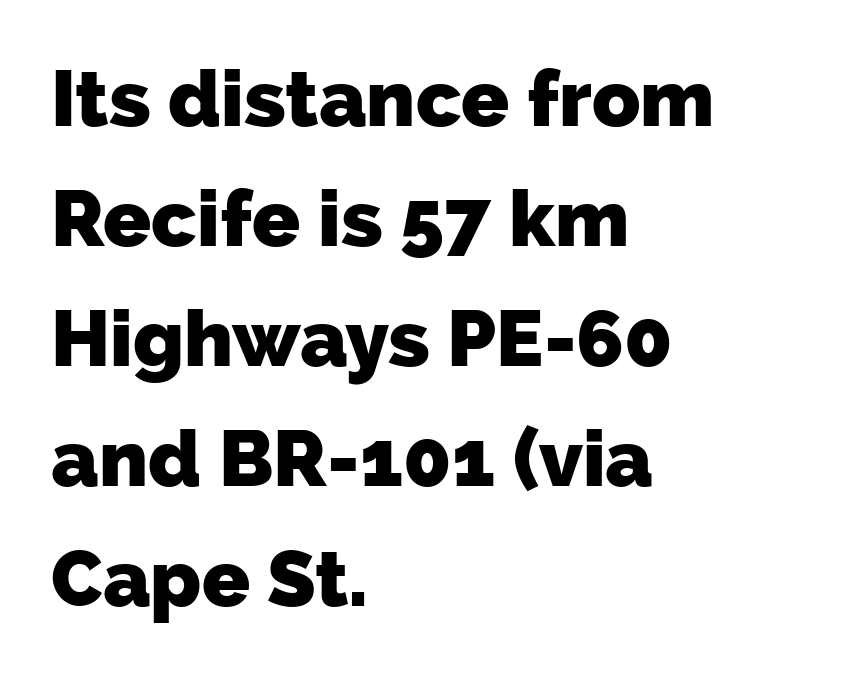
The image shows 79 px heavy sans-serif type; set left-aligned, normal line spacing (1.52x), normal letter spacing, not underlined; low stroke contrast and a medium x-height.
